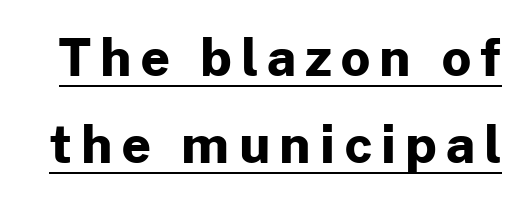
{"serif": "no", "italic": "no", "bold": "yes", "weight": "bold", "width": "normal", "stroke_contrast": "low", "x_height": "medium", "monospaced": "no", "underline": "yes", "line_spacing": "normal", "line_spacing_ratio": 1.7, "glyph_px": 51}
